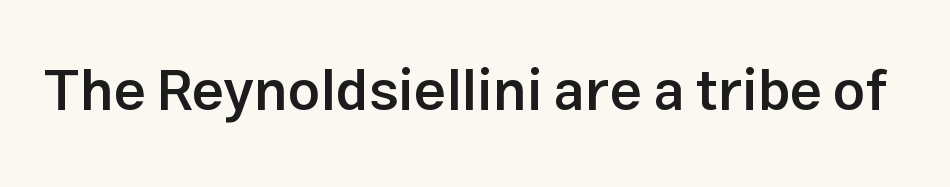
Q: Is the text bold? A: Semi-bold.
Q: Is the text italic (slanted)? A: No, it is upright.
Q: Is the typeface a serif or a sans-serif typeface? A: Sans-serif.
Q: Is the text underlined? A: No.
Q: Is the spacing between letters normal or unusually wide? A: Normal.
Q: Width (condensed, normal, or wide)? A: Normal.
Q: Stroke contrast? A: Low.
Q: x-height? A: Medium.
Q: Monospaced? A: No.
